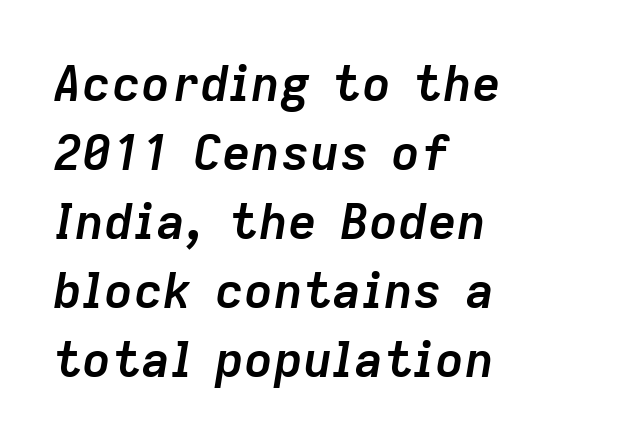
Q: Is the text bold? A: Yes.
Q: Is the text italic (slanted)? A: Yes, it leans right by about 9 degrees.
Q: Is the text underlined? A: No.
Q: How is the paragraph aligned? A: Left-aligned.
Q: Is the spacing between letters normal or unusually wide? A: Normal.
Q: Is the spacing between lines tight, normal or loose? A: Normal.
Q: Width (condensed, normal, or wide)? A: Normal.
Q: Stroke contrast? A: Low.
Q: x-height? A: Medium.
Q: Monospaced? A: No.
